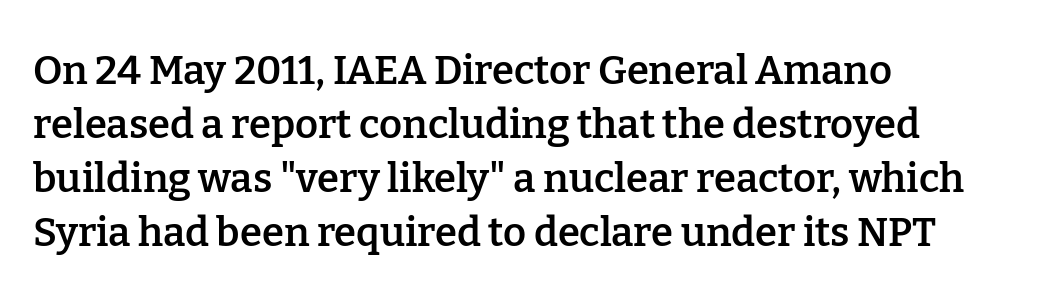
{"serif": "yes", "italic": "no", "bold": "semi", "weight": "semibold", "width": "normal", "stroke_contrast": "low", "x_height": "medium", "monospaced": "no", "underline": "no", "align": "left", "line_spacing": "normal", "line_spacing_ratio": 1.35, "letter_spacing": "normal", "letter_spacing_em": 0.0, "glyph_px": 40}
